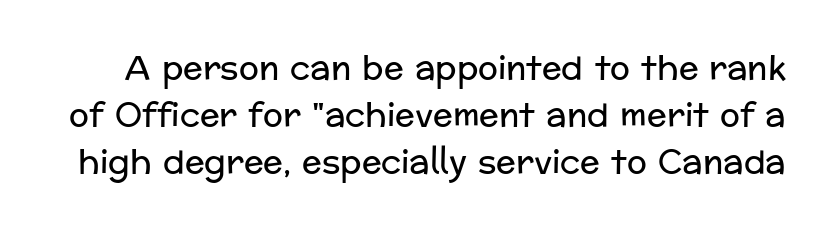
Q: Is the text bold? A: No.
Q: Is the text italic (slanted)? A: No, it is upright.
Q: Is the typeface a serif or a sans-serif typeface? A: Sans-serif.
Q: Is the text underlined? A: No.
Q: Is the spacing between letters normal or unusually wide? A: Normal.
Q: Is the spacing between lines tight, normal or loose? A: Normal.
Q: Width (condensed, normal, or wide)? A: Normal.
Q: Stroke contrast? A: Low.
Q: x-height? A: Medium.
Q: Monospaced? A: No.
